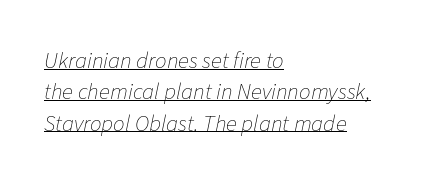
The image shows 23 px text type, italic (leaning right); set left-aligned, normal line spacing (1.36x), normal letter spacing, underlined.
